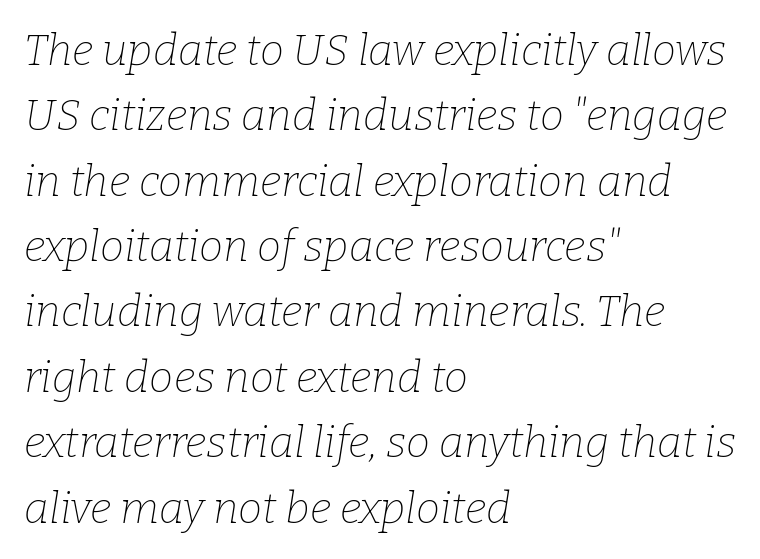
This sample uses plain, unmodified letter spacing. Observe the lean: these are italic letterforms. Unmarked baselines from the first word to the last. Think of a printed novel: that variable character pitch is what you see here.
